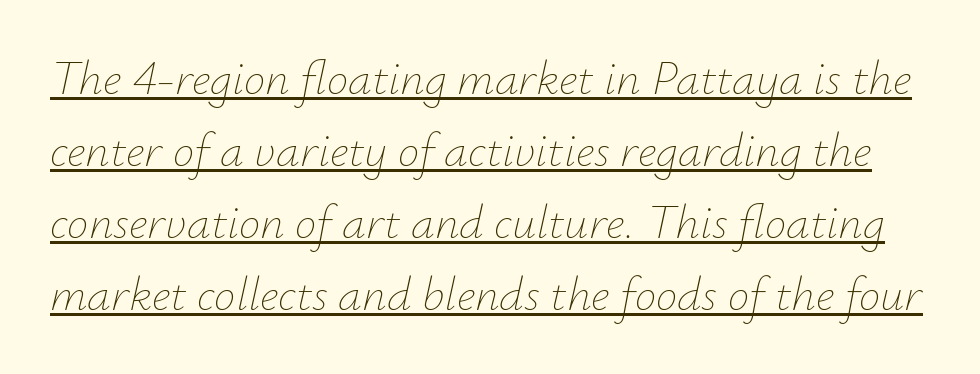
The image shows 48 px thin type, italic (leaning right); set normal line spacing (1.5x), normal letter spacing, underlined; low stroke contrast and a small x-height.
